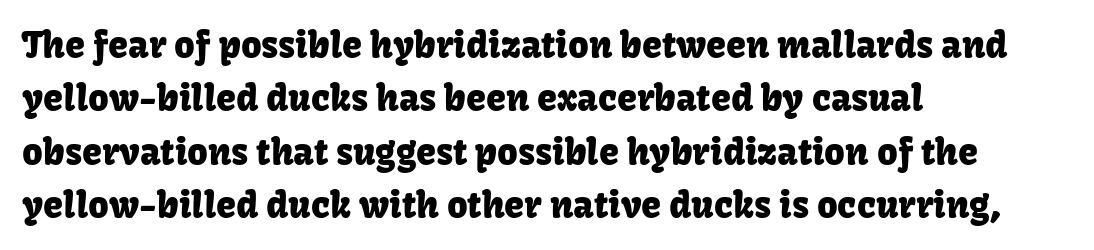
Q: Is the text italic (slanted)? A: No, it is upright.
Q: Is the typeface a serif or a sans-serif typeface? A: Sans-serif.
Q: Is the text underlined? A: No.
Q: How is the paragraph aligned? A: Left-aligned.
Q: Is the spacing between letters normal or unusually wide? A: Normal.
Q: Is the spacing between lines tight, normal or loose? A: Normal.
Q: Width (condensed, normal, or wide)? A: Normal.
Q: Stroke contrast? A: Low.
Q: x-height? A: Medium.
Q: Monospaced? A: No.
